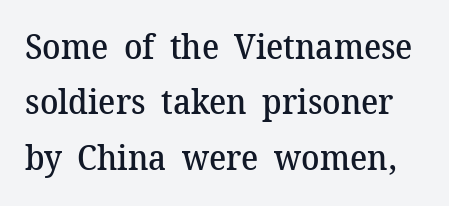
If you drew a line through each stem, it would be perfectly vertical. Here the designer chose a conventional face with non-uniform glyph widths. The letters sit at their default tracking, neither squeezed nor spread. Weight check: semibold — heavier than regular, not quite bold. The foot of each line stays bare and open. This sample keeps an unexceptional amount of space between lines.
